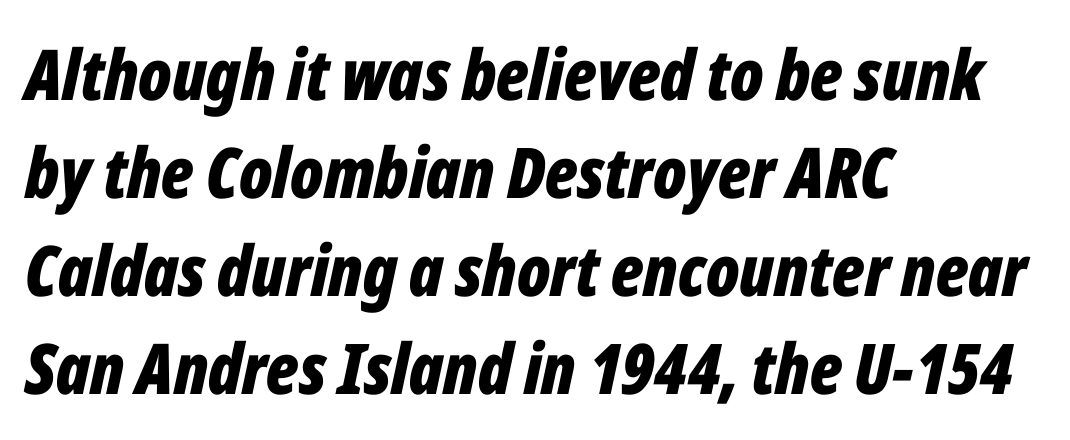
Q: Is the text bold? A: Yes.
Q: Is the text italic (slanted)? A: Yes, it leans right by about 12 degrees.
Q: Is the text underlined? A: No.
Q: How is the paragraph aligned? A: Left-aligned.
Q: Is the spacing between letters normal or unusually wide? A: Normal.
Q: Is the spacing between lines tight, normal or loose? A: Normal.
Q: Width (condensed, normal, or wide)? A: Condensed.
Q: Stroke contrast? A: Low.
Q: x-height? A: Medium.
Q: Monospaced? A: No.
